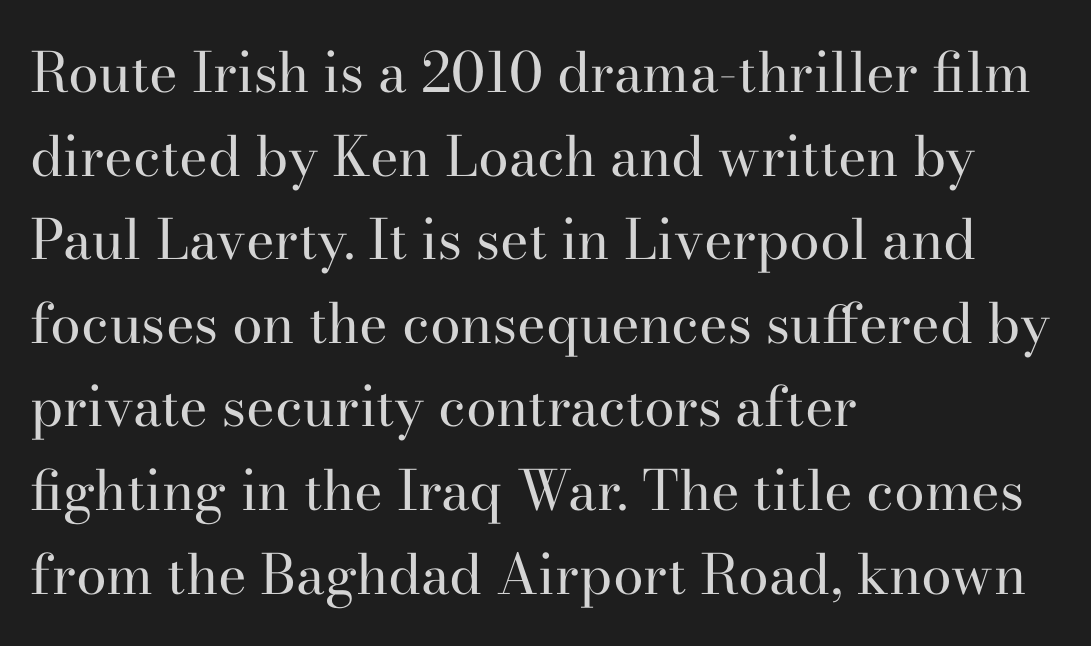
Q: Is the text bold? A: No.
Q: Is the text italic (slanted)? A: No, it is upright.
Q: Is the typeface a serif or a sans-serif typeface? A: Serif.
Q: Is the text underlined? A: No.
Q: How is the paragraph aligned? A: Left-aligned.
Q: Is the spacing between letters normal or unusually wide? A: Normal.
Q: Is the spacing between lines tight, normal or loose? A: Normal.
Q: Width (condensed, normal, or wide)? A: Normal.
Q: Stroke contrast? A: High.
Q: x-height? A: Small.
Q: Monospaced? A: No.
